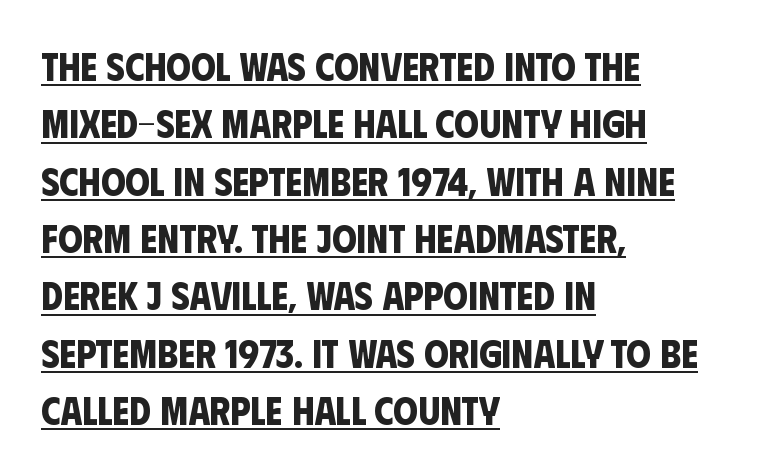
The image shows 39 px bold, condensed sans-serif type; set left-aligned, normal line spacing (1.47x), normal letter spacing, underlined; low stroke contrast and a large x-height.
